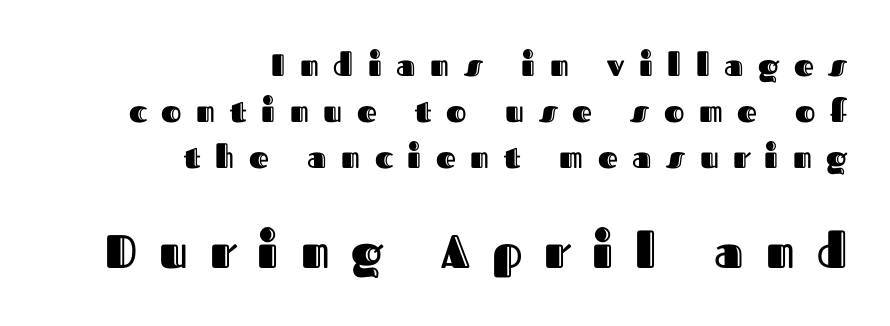
{"italic": "no", "width": "normal", "x_height": "medium", "monospaced": "no", "underline": "no", "align": "right", "line_spacing": "normal", "line_spacing_ratio": 1.49, "letter_spacing": "wide", "letter_spacing_em": 0.47, "larger_block": "second", "size_ratio": 1.52, "glyph_px": 47}
